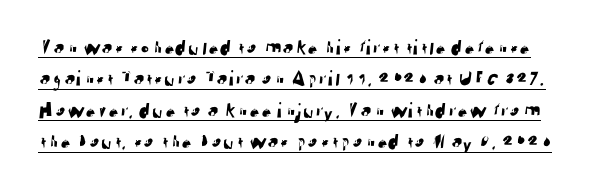
The image shows 22 px text type; set normal line spacing (1.43x), normal letter spacing, underlined.
